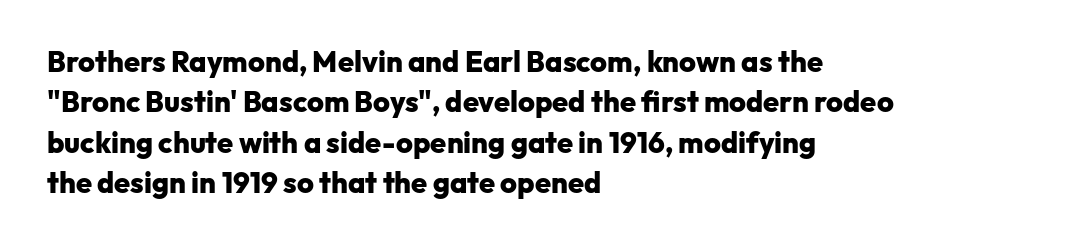
Tall strokes in this sample are plumb rather than angled. Do the characters align in a grid? No, the font is proportional. In terms of leading, this rendering sits right in the middle. Check under the words: just untouched page.
